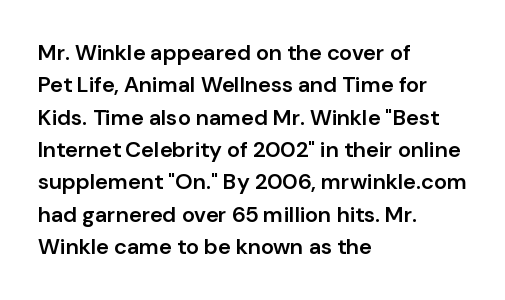
The image shows 22 px text type, upright; set left-aligned, normal line spacing (1.47x), normal letter spacing, not underlined.
